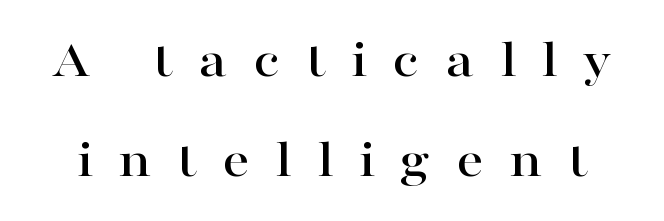
{"serif": "yes", "italic": "no", "width": "wide", "stroke_contrast": "high", "x_height": "medium", "monospaced": "no", "underline": "no", "line_spacing_ratio": 1.85, "letter_spacing": "wide", "letter_spacing_em": 0.47, "glyph_px": 54}
